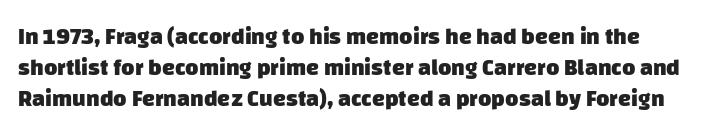
Q: Is the text bold? A: Yes.
Q: Is the text underlined? A: No.
Q: Is the spacing between letters normal or unusually wide? A: Normal.
Q: Is the spacing between lines tight, normal or loose? A: Normal.
